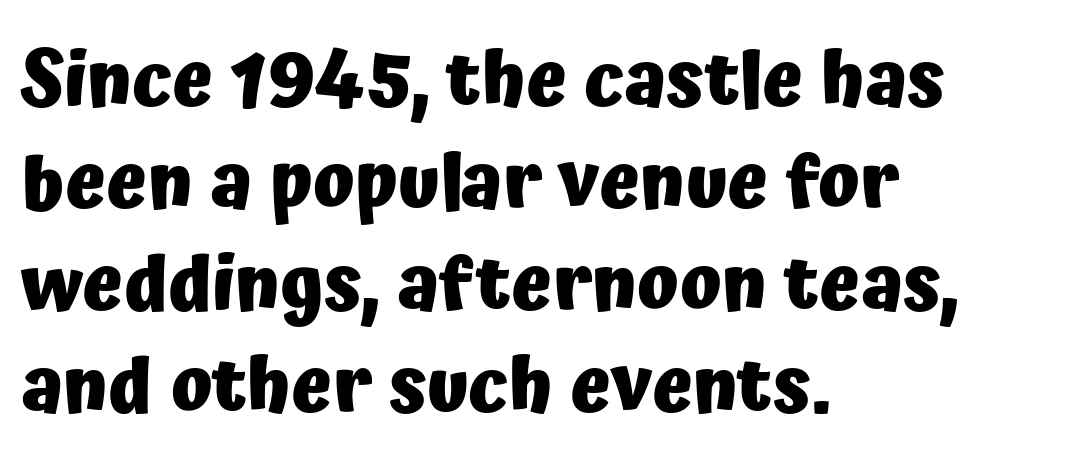
Normally led — the rows are evenly, conventionally spaced. Varying glyph widths throughout — classic text-font behaviour. Heavy-handed strokes throughout: this text is bold. These lines stack with their left ends in a neat column. Underlining? Definitely not there.
